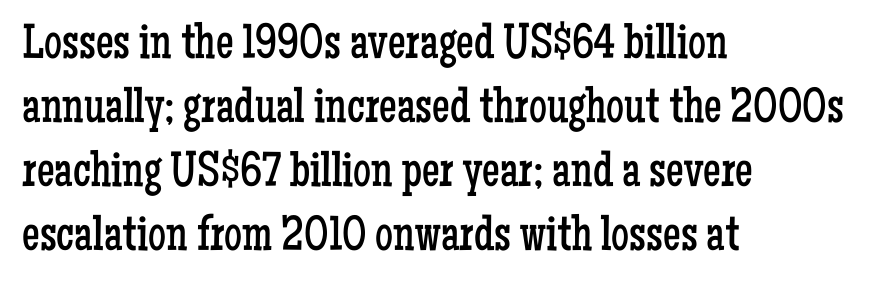
Q: Is the text bold? A: No.
Q: Is the text italic (slanted)? A: No, it is upright.
Q: Is the typeface a serif or a sans-serif typeface? A: Serif.
Q: Is the text underlined? A: No.
Q: How is the paragraph aligned? A: Left-aligned.
Q: Is the spacing between letters normal or unusually wide? A: Normal.
Q: Is the spacing between lines tight, normal or loose? A: Normal.
Q: Width (condensed, normal, or wide)? A: Condensed.
Q: Stroke contrast? A: Low.
Q: x-height? A: Medium.
Q: Monospaced? A: No.
